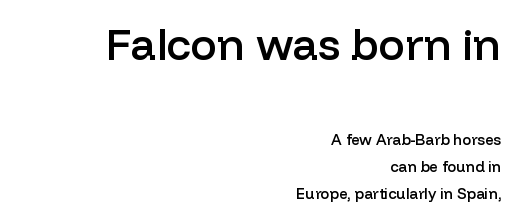
The image shows 44 px semibold sans-serif type, upright; set right-aligned, line spacing 1.8x, normal letter spacing, not underlined; the first (top) block is 2.93x larger; low stroke contrast and a medium x-height.
